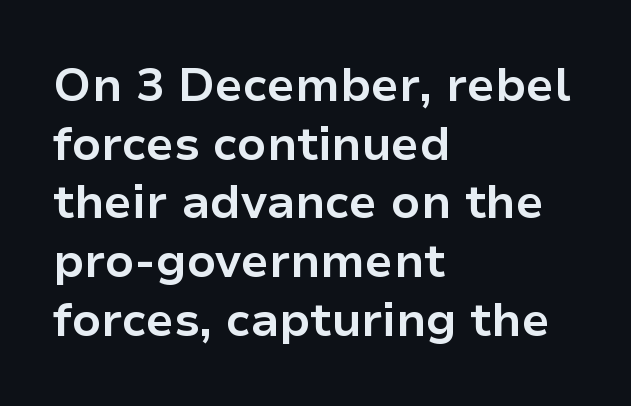
Q: Is the text bold? A: Yes.
Q: Is the text italic (slanted)? A: No, it is upright.
Q: Is the typeface a serif or a sans-serif typeface? A: Sans-serif.
Q: Is the text underlined? A: No.
Q: How is the paragraph aligned? A: Left-aligned.
Q: Is the spacing between letters normal or unusually wide? A: Normal.
Q: Is the spacing between lines tight, normal or loose? A: Normal.
Q: Width (condensed, normal, or wide)? A: Normal.
Q: Stroke contrast? A: Low.
Q: x-height? A: Medium.
Q: Monospaced? A: No.
